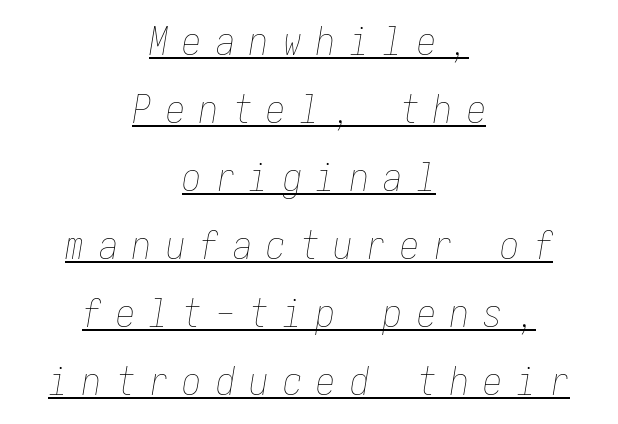
Q: Is the text bold? A: No.
Q: Is the text italic (slanted)? A: Yes, it leans right by about 10 degrees.
Q: Is the text underlined? A: Yes.
Q: How is the paragraph aligned? A: Centered.
Q: Is the spacing between letters normal or unusually wide? A: Unusually wide.
Q: Width (condensed, normal, or wide)? A: Condensed.
Q: Stroke contrast? A: Low.
Q: x-height? A: Medium.
